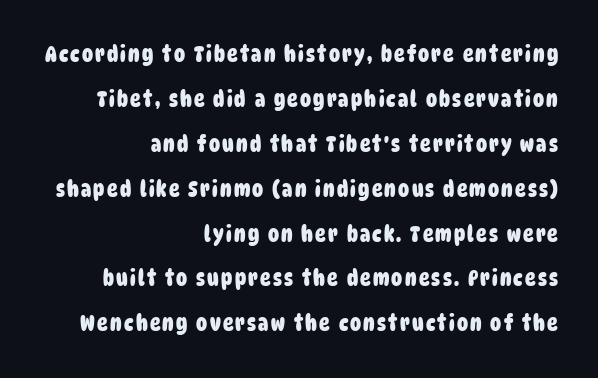
Q: Is the text bold? A: Yes.
Q: Is the text underlined? A: No.
Q: How is the paragraph aligned? A: Right-aligned.
Q: Is the spacing between lines tight, normal or loose? A: Loose.
